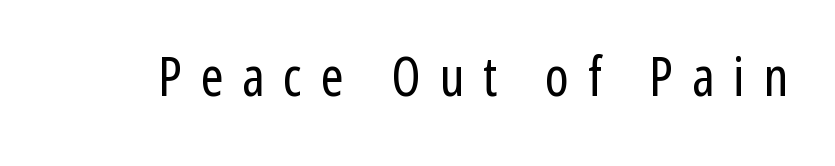
{"serif": "no", "italic": "no", "bold": "no", "weight": "regular", "width": "condensed", "stroke_contrast": "low", "x_height": "medium", "monospaced": "no", "underline": "no", "letter_spacing": "wide", "letter_spacing_em": 0.35, "glyph_px": 54}
